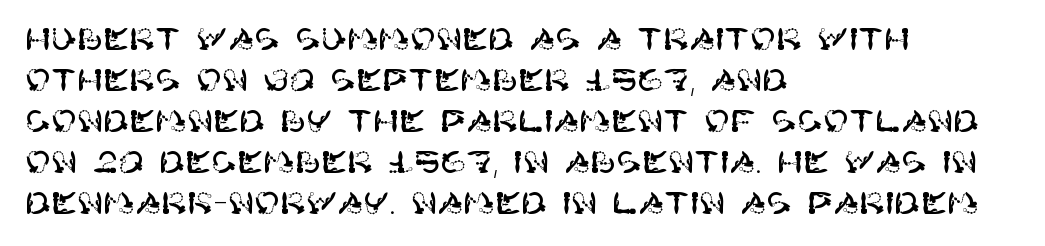
Q: Is the text italic (slanted)? A: No, it is upright.
Q: Is the typeface a serif or a sans-serif typeface? A: Sans-serif.
Q: Is the text underlined? A: No.
Q: How is the paragraph aligned? A: Left-aligned.
Q: Is the spacing between letters normal or unusually wide? A: Normal.
Q: Is the spacing between lines tight, normal or loose? A: Normal.
Q: Width (condensed, normal, or wide)? A: Normal.
Q: Stroke contrast? A: High.
Q: x-height? A: Large.
